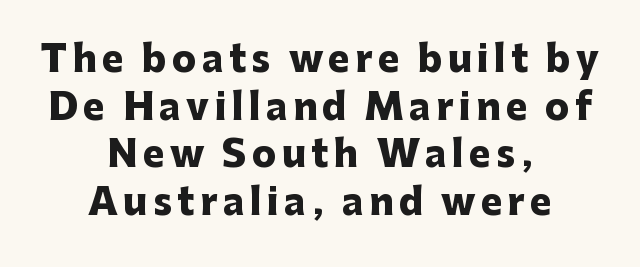
The letters advance in unequal steps, a hallmark of proportional type. These words are printed bold, with thick strokes throughout. Examine the stroke ends and you'll find no serifs. This rendering features lettering with no underline. A typesetter would call this leading conventional body-copy spacing.
